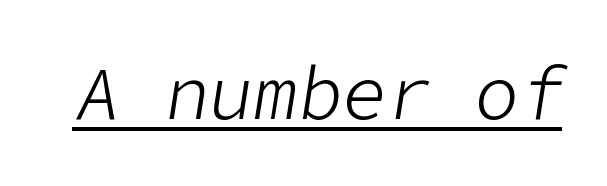
The image shows 74 px light type, italic (leaning right); set normal letter spacing, underlined; low stroke contrast and a medium x-height.
